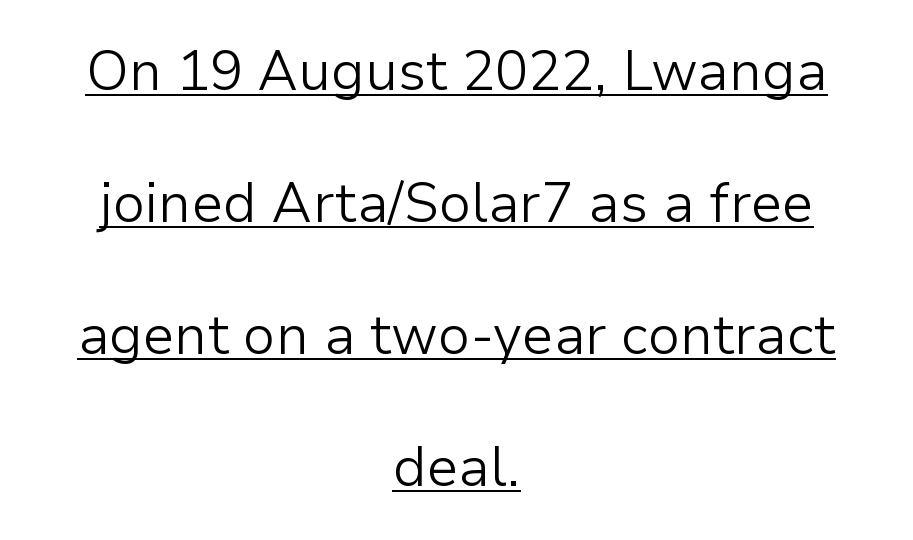
The image shows 55 px light sans-serif type, upright; set centered, loose line spacing (2.4x), normal letter spacing, underlined; low stroke contrast and a medium x-height.
